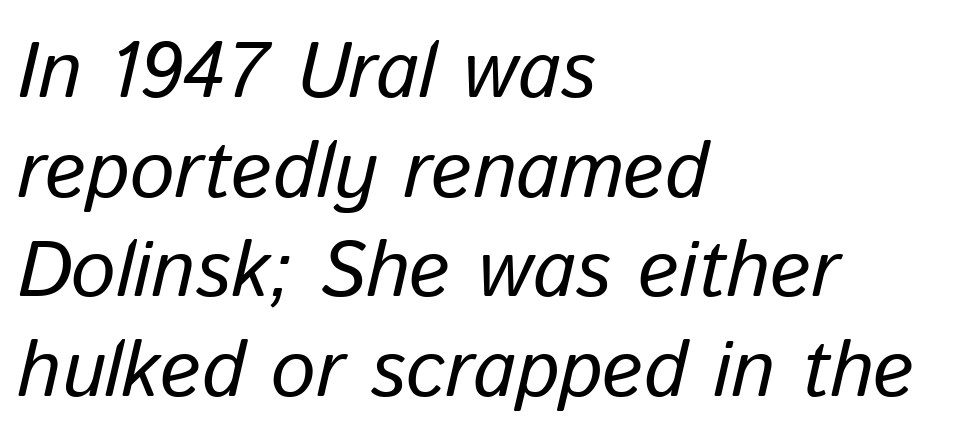
The image shows 79 px regular-weight type, italic (leaning right); set left-aligned, normal line spacing (1.26x), normal letter spacing, not underlined; low stroke contrast and a medium x-height.
